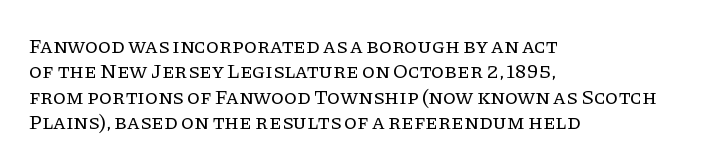
Q: Is the text bold? A: No.
Q: Is the text italic (slanted)? A: No, it is upright.
Q: Is the text underlined? A: No.
Q: How is the paragraph aligned? A: Left-aligned.
Q: Is the spacing between letters normal or unusually wide? A: Normal.
